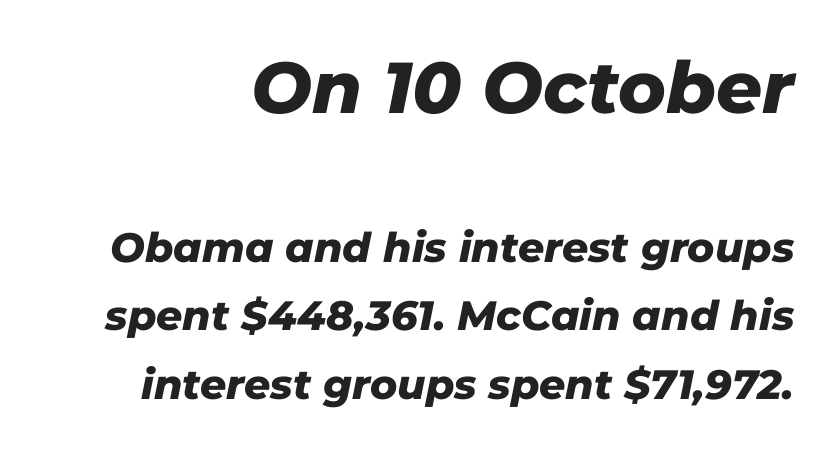
{"italic": "yes", "lean": "right", "slant_degrees": 11, "bold": "yes", "weight": "heavy", "width": "normal", "stroke_contrast": "low", "x_height": "medium", "monospaced": "no", "underline": "no", "line_spacing": "normal", "line_spacing_ratio": 1.68, "letter_spacing": "normal", "letter_spacing_em": 0.0, "larger_block": "first", "size_ratio": 1.76, "glyph_px": 72}
